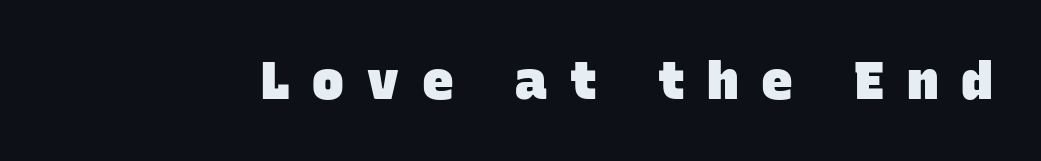
The characters display no serif detailing; their extremities are plain. Note the varied advance widths — an 'i' is clearly narrower than an 'm'. Quick note: underline off. What stands out about the letter spacing? Its width — letters are far apart. Strokes here are thick enough to call this a true bold.
